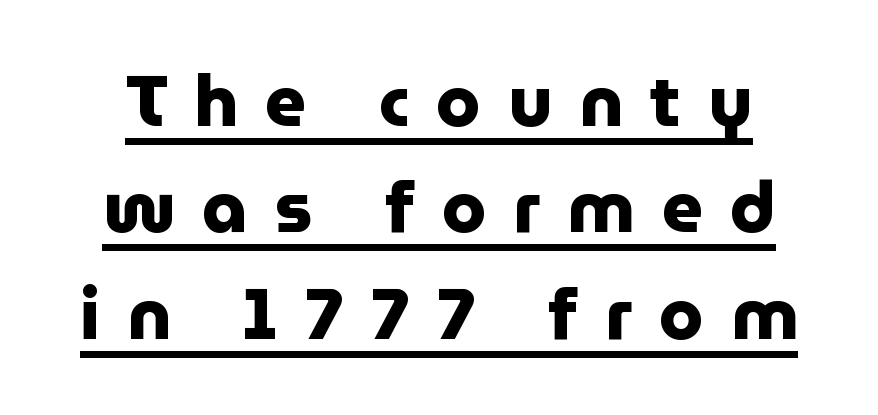
{"serif": "no", "italic": "no", "bold": "yes", "weight": "heavy", "width": "normal", "stroke_contrast": "low", "x_height": "medium", "monospaced": "no", "underline": "yes", "line_spacing": "normal", "line_spacing_ratio": 1.5, "letter_spacing": "wide", "letter_spacing_em": 0.38, "glyph_px": 71}
